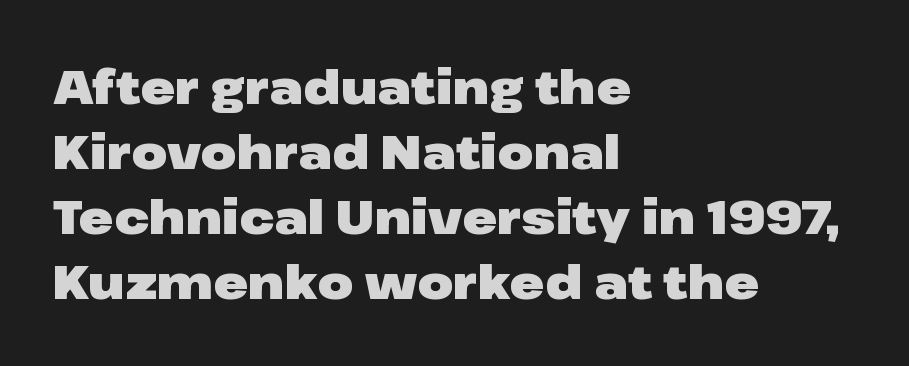
The text block is weighted toward the left margin, trailing off unevenly rightward. No feet cap the strokes, marking this as sans-serif type. If you drew a line through each stem, it would be perfectly vertical. In terms of leading, this rendering sits right in the middle.
